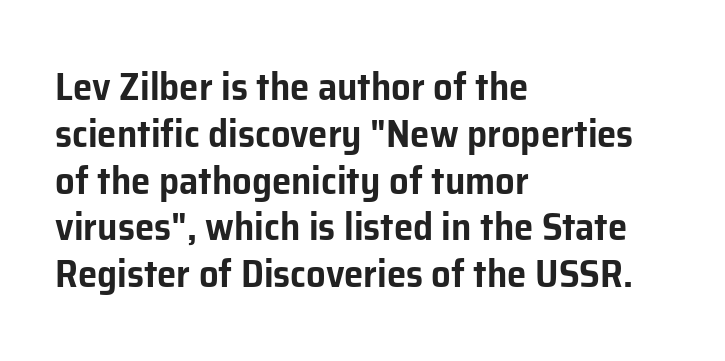
Q: Is the text italic (slanted)? A: No, it is upright.
Q: Is the typeface a serif or a sans-serif typeface? A: Sans-serif.
Q: Is the text underlined? A: No.
Q: How is the paragraph aligned? A: Left-aligned.
Q: Is the spacing between letters normal or unusually wide? A: Normal.
Q: Width (condensed, normal, or wide)? A: Normal.
Q: Stroke contrast? A: Low.
Q: x-height? A: Medium.
Q: Monospaced? A: No.
